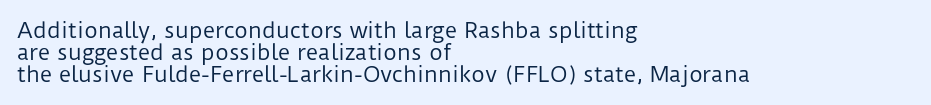
{"italic": "no", "bold": "no", "underline": "no", "align": "left", "line_spacing": "tight", "line_spacing_ratio": 1.04, "letter_spacing": "normal", "letter_spacing_em": 0.0, "glyph_px": 21}
